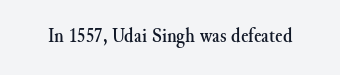
{"italic": "no", "underline": "no", "letter_spacing": "normal", "letter_spacing_em": 0.0, "glyph_px": 22}
